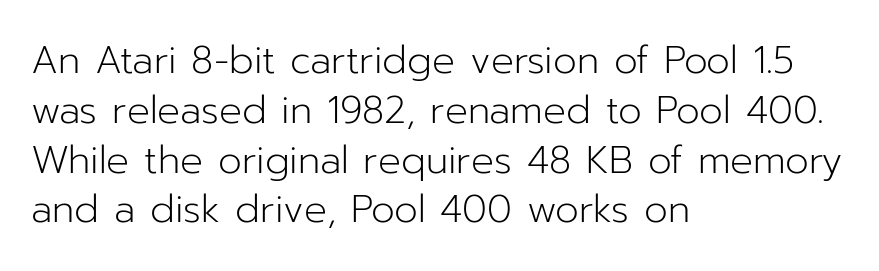
The image shows 38 px light sans-serif type, upright; set left-aligned, normal line spacing (1.31x), normal letter spacing, not underlined; low stroke contrast and a medium x-height.
